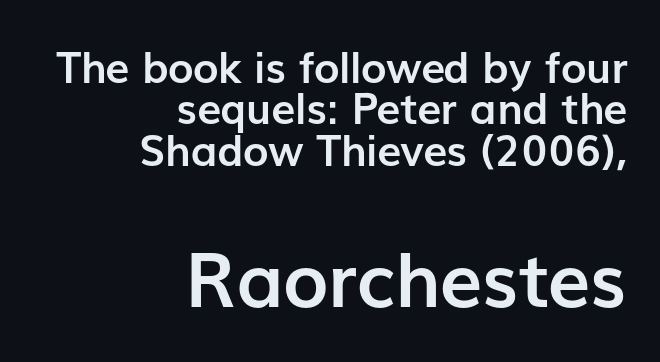
{"serif": "no", "italic": "no", "bold": "yes", "weight": "semibold", "width": "normal", "stroke_contrast": "low", "x_height": "medium", "monospaced": "no", "underline": "no", "align": "right", "line_spacing": "tight", "line_spacing_ratio": 0.96, "letter_spacing": "normal", "letter_spacing_em": 0.0, "larger_block": "second", "size_ratio": 1.77, "glyph_px": 76}
